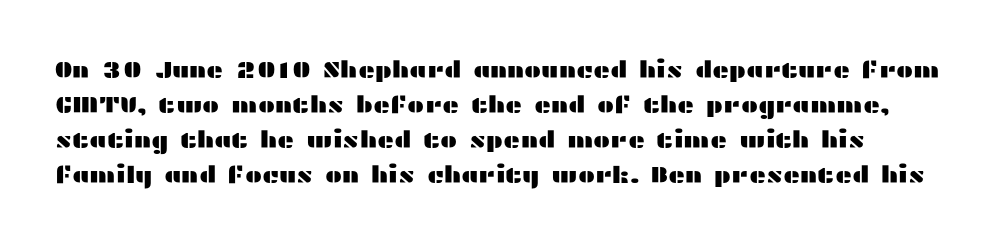
Quick note: underline off. One glance says typical: line gaps are just what's usual. When letters stand straight like this, we call the style roman or upright. Tracking here is standard; glyphs follow each other at the usual distance.
